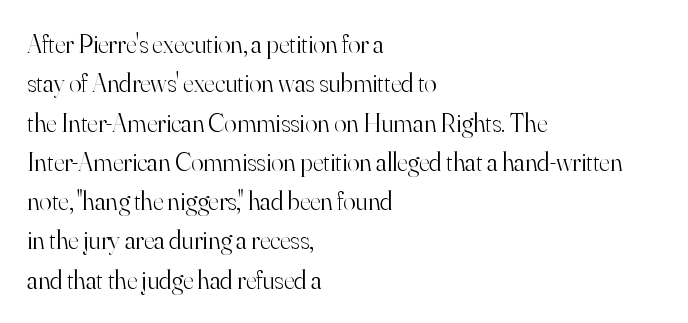
The image shows 26 px text type, upright; set left-aligned, normal line spacing (1.51x), normal letter spacing, not underlined.
